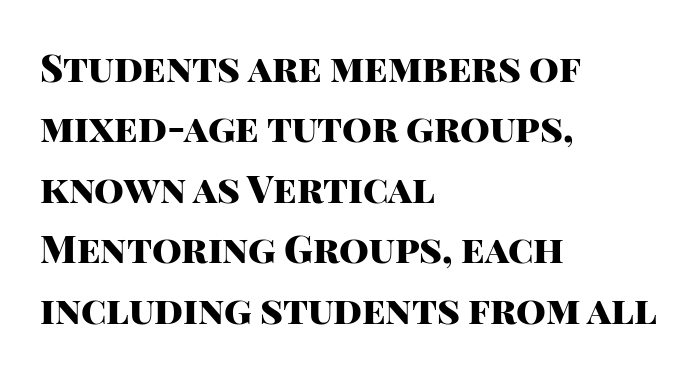
Italic: no, the glyphs are upright roman. Think of a printed novel: that variable character pitch is what you see here. Between one letter and the next there's only the usual sliver of space. Nobody drew a line under any word here. Heft: maximum for text — a bold.
